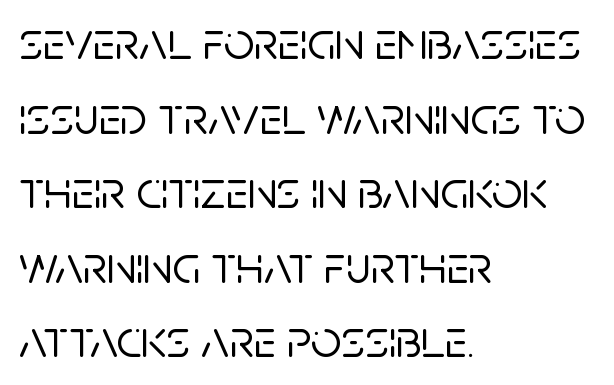
{"serif": "no", "italic": "no", "width": "normal", "stroke_contrast": "low", "x_height": "large", "monospaced": "no", "underline": "no", "align": "left", "line_spacing": "normal", "line_spacing_ratio": 1.38, "letter_spacing": "normal", "letter_spacing_em": 0.0, "glyph_px": 54}
